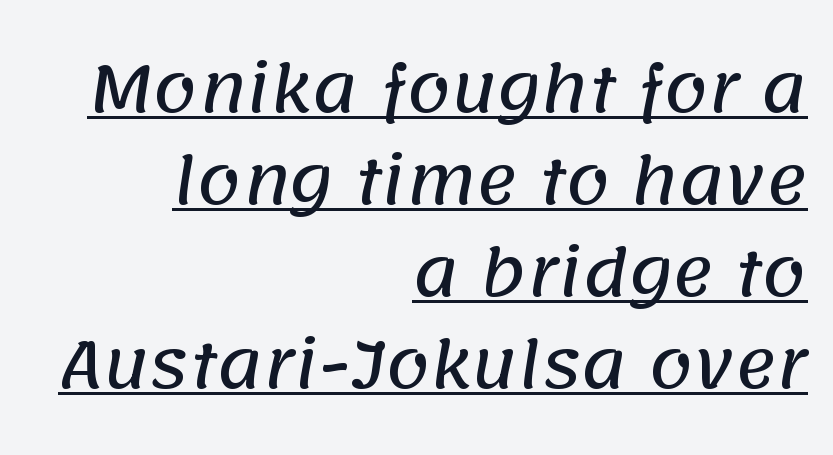
Horizontal bands of white between lines are of average thickness. Every row of glyphs terminates at an identical x-position on the right. What decoration does the sample have? An underline. Do the characters align in a grid? No, the font is proportional. Nope, no serifs anywhere on these letters.
